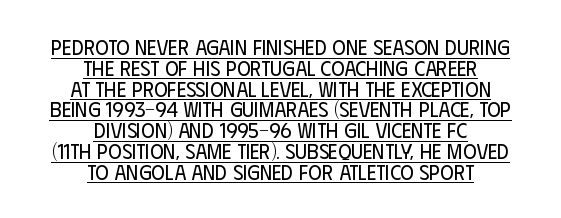
{"italic": "no", "bold": "no", "underline": "yes", "align": "center", "line_spacing": "tight", "line_spacing_ratio": 0.99, "letter_spacing": "normal", "letter_spacing_em": 0.0, "glyph_px": 21}
